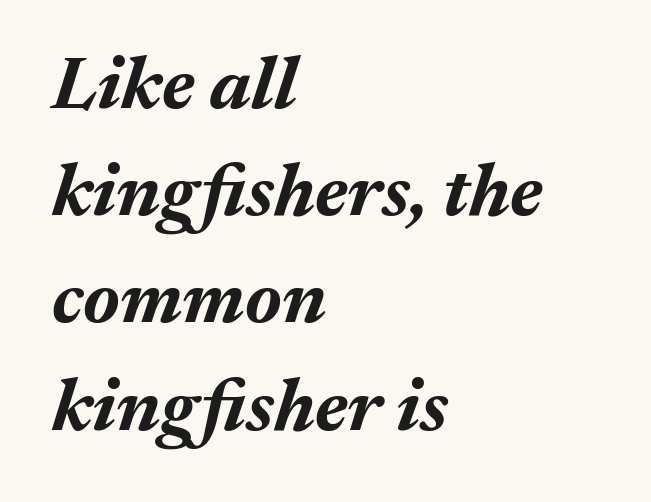
{"italic": "yes", "lean": "right", "slant_degrees": 17, "bold": "yes", "weight": "bold", "width": "normal", "stroke_contrast": "medium", "x_height": "medium", "monospaced": "no", "underline": "no", "align": "left", "line_spacing": "normal", "line_spacing_ratio": 1.43, "letter_spacing": "normal", "letter_spacing_em": 0.0, "glyph_px": 75}
